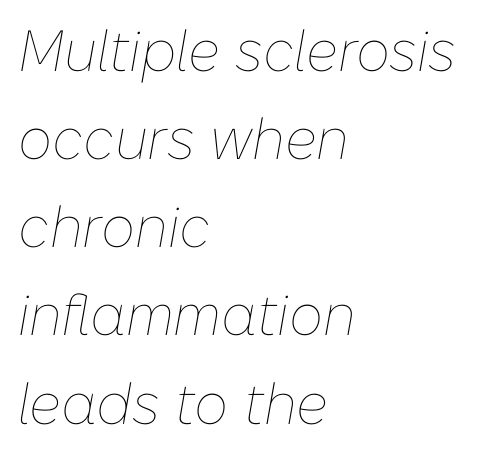
This sample has the flowing, uneven cadence of proportional lettering. Is there much room between lines? A standard amount, neither cramped nor airy. Between one letter and the next there's only the usual sliver of space. Line beginnings align vertically; line endings do not.
